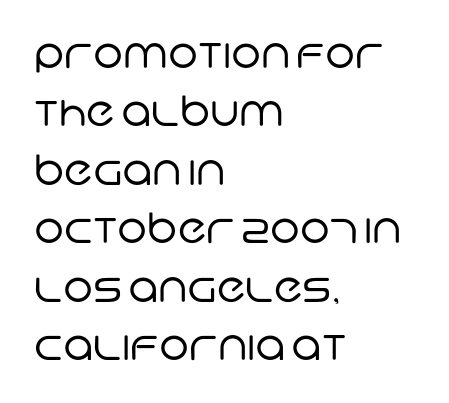
Q: Is the text bold? A: No.
Q: Is the typeface a serif or a sans-serif typeface? A: Sans-serif.
Q: Is the text underlined? A: No.
Q: How is the paragraph aligned? A: Left-aligned.
Q: Is the spacing between letters normal or unusually wide? A: Normal.
Q: Is the spacing between lines tight, normal or loose? A: Normal.
Q: Width (condensed, normal, or wide)? A: Normal.
Q: Stroke contrast? A: Low.
Q: x-height? A: Large.
Q: Monospaced? A: No.
